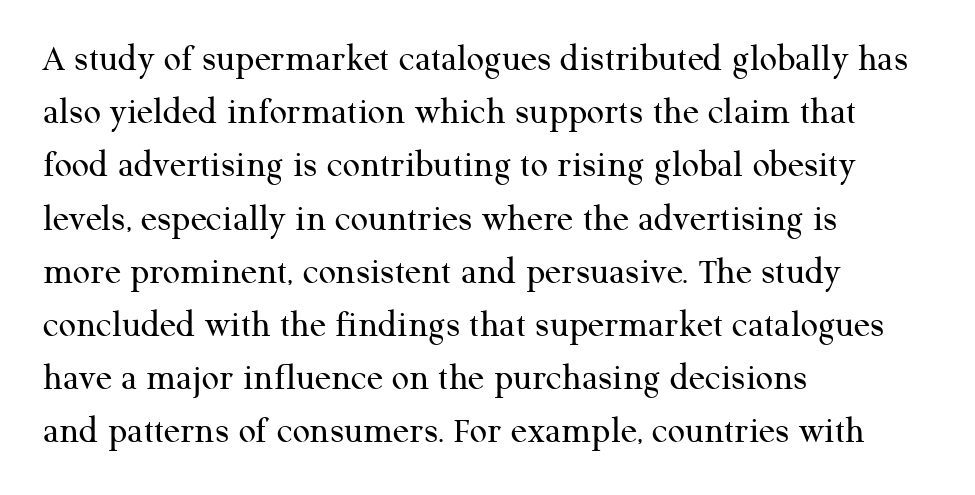
The face used here is proportionally spaced, like ordinary book or web type. Font category for this specimen: serif. Caption: face not bold, strokes unweighted. This rendering features lettering with no underline. Teacher's note: observe the even left margin — that is flush-left alignment. The gaps between neighbouring characters are ordinary and unremarkable.
